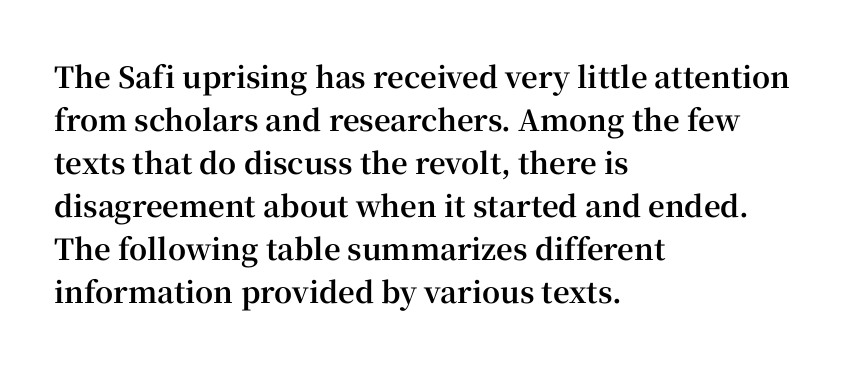
The image shows 29 px bold serif type, upright; set left-aligned, normal line spacing (1.48x), normal letter spacing, not underlined; high stroke contrast and a medium x-height.
